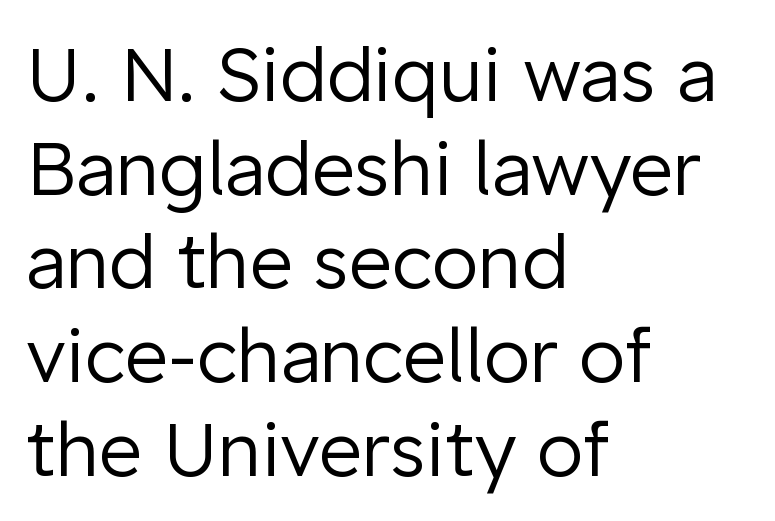
Q: Is the text bold? A: No.
Q: Is the text italic (slanted)? A: No, it is upright.
Q: Is the typeface a serif or a sans-serif typeface? A: Sans-serif.
Q: Is the text underlined? A: No.
Q: How is the paragraph aligned? A: Left-aligned.
Q: Is the spacing between letters normal or unusually wide? A: Normal.
Q: Is the spacing between lines tight, normal or loose? A: Normal.
Q: Width (condensed, normal, or wide)? A: Normal.
Q: Stroke contrast? A: Low.
Q: x-height? A: Medium.
Q: Monospaced? A: No.
